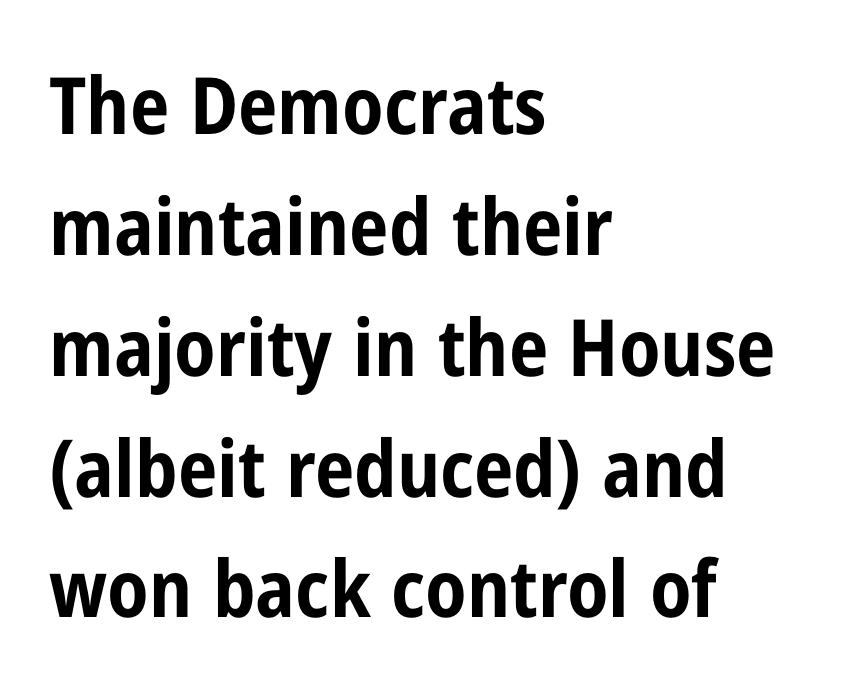
Q: Is the text bold? A: Yes.
Q: Is the text italic (slanted)? A: No, it is upright.
Q: Is the typeface a serif or a sans-serif typeface? A: Sans-serif.
Q: Is the text underlined? A: No.
Q: How is the paragraph aligned? A: Left-aligned.
Q: Is the spacing between letters normal or unusually wide? A: Normal.
Q: Is the spacing between lines tight, normal or loose? A: Normal.
Q: Width (condensed, normal, or wide)? A: Condensed.
Q: Stroke contrast? A: Low.
Q: x-height? A: Medium.
Q: Monospaced? A: No.
